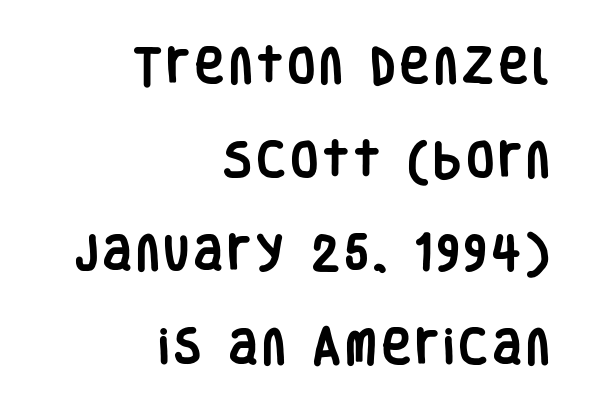
Q: Is the text bold? A: Yes.
Q: Is the text italic (slanted)? A: No, it is upright.
Q: Is the typeface a serif or a sans-serif typeface? A: Sans-serif.
Q: Is the text underlined? A: No.
Q: How is the paragraph aligned? A: Right-aligned.
Q: Is the spacing between lines tight, normal or loose? A: Loose.
Q: Width (condensed, normal, or wide)? A: Condensed.
Q: Stroke contrast? A: Low.
Q: x-height? A: Large.
Q: Monospaced? A: No.
